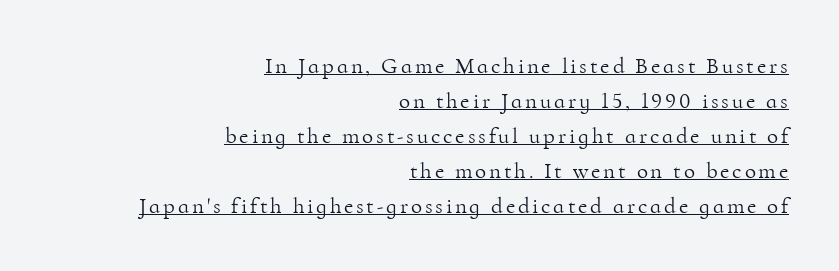
The image shows 23 px text type, upright; set right-aligned, normal line spacing (1.52x), underlined.
